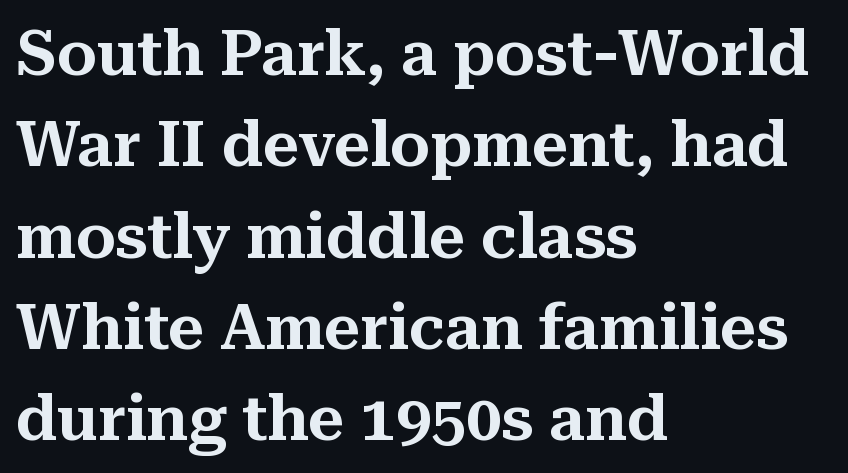
{"serif": "yes", "italic": "no", "width": "normal", "stroke_contrast": "medium", "x_height": "medium", "monospaced": "no", "underline": "no", "align": "left", "line_spacing": "normal", "line_spacing_ratio": 1.45, "letter_spacing": "normal", "letter_spacing_em": 0.0, "glyph_px": 63}
